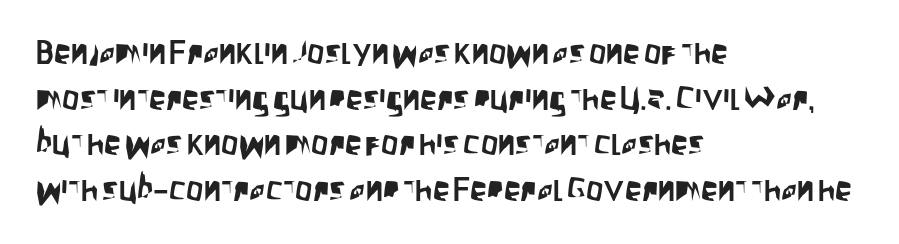
{"serif": "no", "italic": "no", "width": "condensed", "stroke_contrast": "low", "x_height": "large", "monospaced": "no", "underline": "no", "align": "left", "line_spacing": "normal", "line_spacing_ratio": 1.34, "letter_spacing": "normal", "letter_spacing_em": 0.0, "glyph_px": 34}
